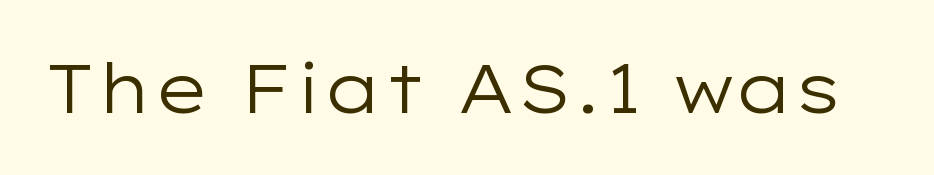
Each stroke keeps to a modest, everyday thickness or less. This rendering features lettering with no underline. The gaps between neighbouring characters are ordinary and unremarkable. The axis of the letterforms is exactly vertical.
